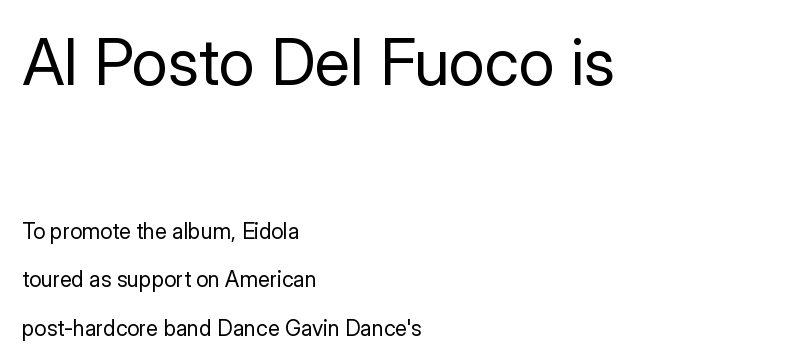
The image shows 65 px regular-weight sans-serif type, upright; set left-aligned, loose line spacing (2.2x), normal letter spacing, not underlined; the first (top) block is 2.95x larger; low stroke contrast and a medium x-height.
